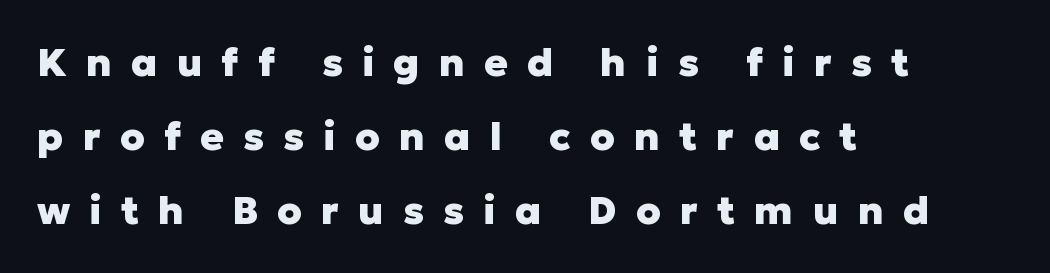
{"serif": "no", "italic": "no", "bold": "yes", "weight": "heavy", "width": "normal", "stroke_contrast": "low", "x_height": "medium", "monospaced": "no", "underline": "no", "align": "left", "line_spacing": "loose", "line_spacing_ratio": 1.9, "letter_spacing": "wide", "letter_spacing_em": 0.49, "glyph_px": 39}
